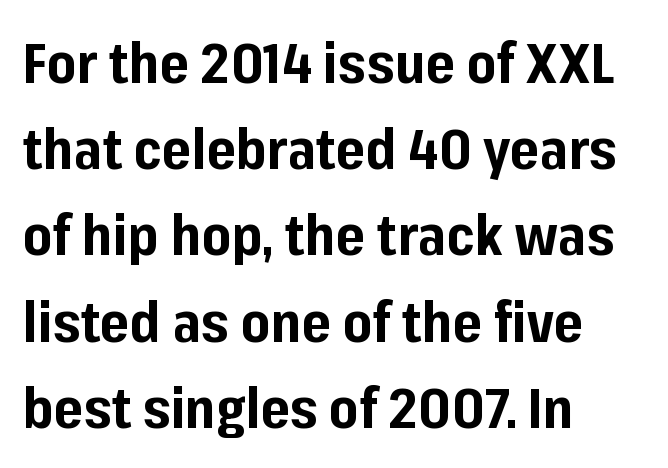
Q: Is the text bold? A: Yes.
Q: Is the text italic (slanted)? A: No, it is upright.
Q: Is the typeface a serif or a sans-serif typeface? A: Sans-serif.
Q: Is the text underlined? A: No.
Q: How is the paragraph aligned? A: Left-aligned.
Q: Is the spacing between letters normal or unusually wide? A: Normal.
Q: Is the spacing between lines tight, normal or loose? A: Normal.
Q: Width (condensed, normal, or wide)? A: Normal.
Q: Stroke contrast? A: Low.
Q: x-height? A: Medium.
Q: Monospaced? A: No.
